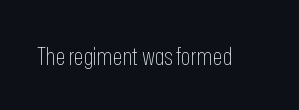
Q: Is the text bold? A: No.
Q: Is the text italic (slanted)? A: No, it is upright.
Q: Is the text underlined? A: No.
Q: Is the spacing between letters normal or unusually wide? A: Normal.
